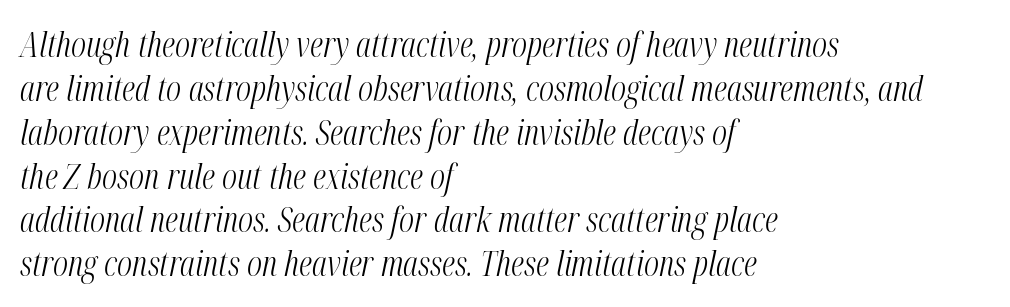
{"italic": "yes", "lean": "right", "slant_degrees": 12, "bold": "no", "weight": "light", "width": "condensed", "stroke_contrast": "medium", "x_height": "medium", "monospaced": "no", "underline": "no", "align": "left", "line_spacing": "normal", "line_spacing_ratio": 1.29, "letter_spacing": "normal", "letter_spacing_em": 0.0, "glyph_px": 34}
